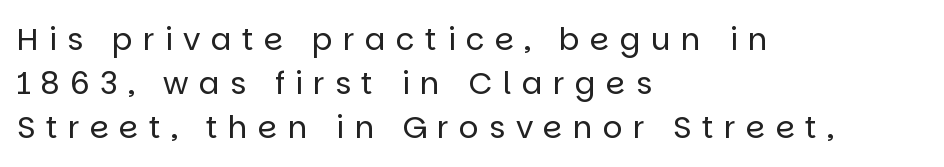
Q: Is the text bold? A: No.
Q: Is the text italic (slanted)? A: No, it is upright.
Q: Is the typeface a serif or a sans-serif typeface? A: Sans-serif.
Q: Is the text underlined? A: No.
Q: How is the paragraph aligned? A: Left-aligned.
Q: Is the spacing between letters normal or unusually wide? A: Unusually wide.
Q: Is the spacing between lines tight, normal or loose? A: Normal.
Q: Width (condensed, normal, or wide)? A: Normal.
Q: Stroke contrast? A: Low.
Q: x-height? A: Large.
Q: Monospaced? A: No.
